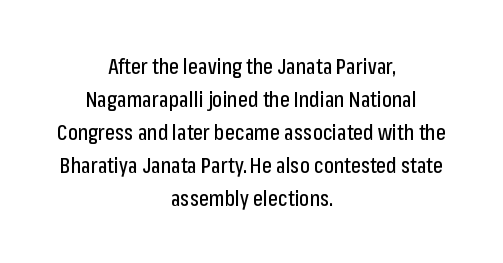
{"italic": "no", "underline": "no", "align": "center", "line_spacing": "normal", "line_spacing_ratio": 1.57, "letter_spacing": "normal", "letter_spacing_em": 0.0, "glyph_px": 21}
